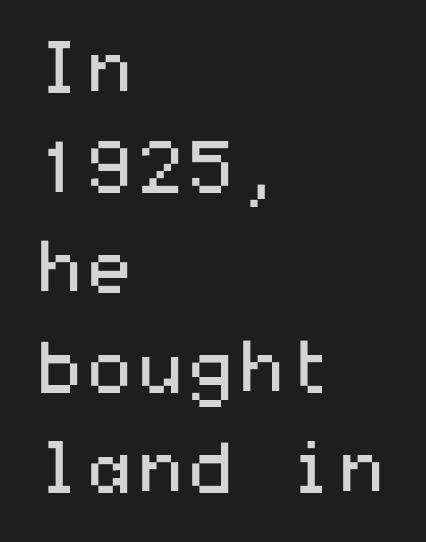
These lines sit exactly where default settings would place them. If you drew a ruler down the left edge, every line would touch it. No word sits above an underline. Stroke thickness stays within the range of a standard reading face or lighter. A typesetter would mark this as roman, not italic.
